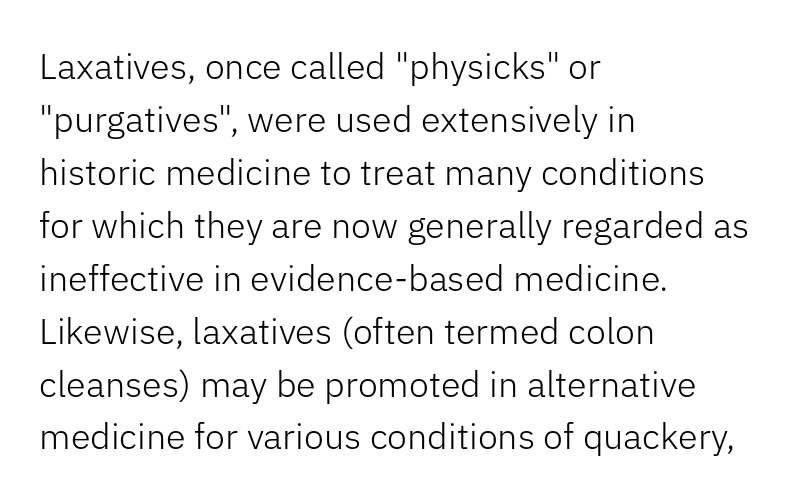
The image shows 36 px light sans-serif type, upright; set left-aligned, normal line spacing (1.47x), normal letter spacing, not underlined; low stroke contrast and a medium x-height.
